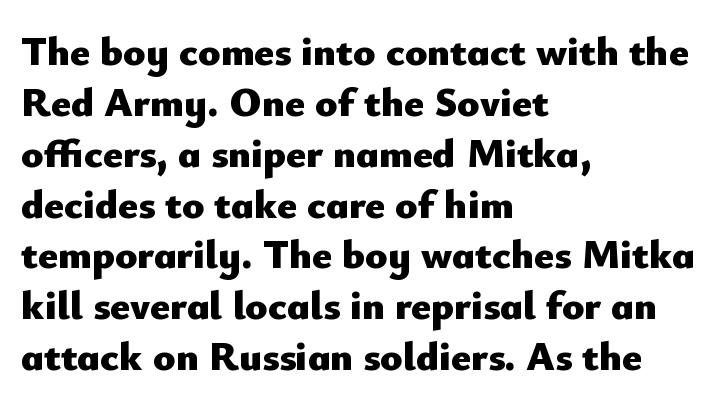
Q: Is the text bold? A: Yes.
Q: Is the text italic (slanted)? A: No, it is upright.
Q: Is the typeface a serif or a sans-serif typeface? A: Sans-serif.
Q: Is the text underlined? A: No.
Q: How is the paragraph aligned? A: Left-aligned.
Q: Is the spacing between letters normal or unusually wide? A: Normal.
Q: Width (condensed, normal, or wide)? A: Normal.
Q: Stroke contrast? A: Low.
Q: x-height? A: Small.
Q: Monospaced? A: No.
